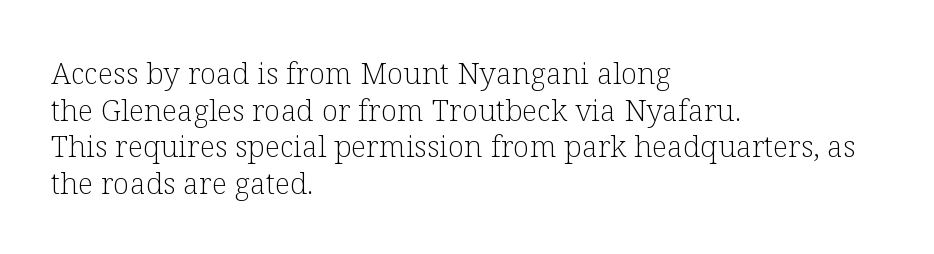
In terms of letterspacing, this is plain default setting. The lettering stays uniformly vertical, giving the passage a roman look. Alignment: flush left. This sample uses a serif face. The letters look calm and open, with moderate or lighter stems.
